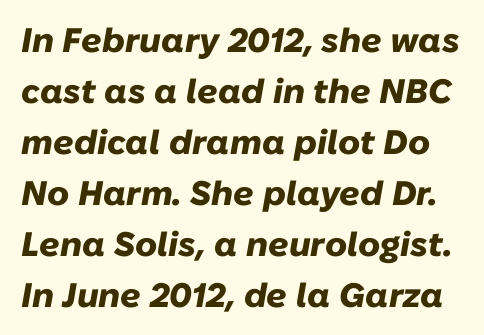
Think of a printed novel: that variable character pitch is what you see here. Evenly set lines give the paragraph a standard silhouette. Underline: absent. Default kerning and tracking; the words read as compact shapes. Weight: bold.
